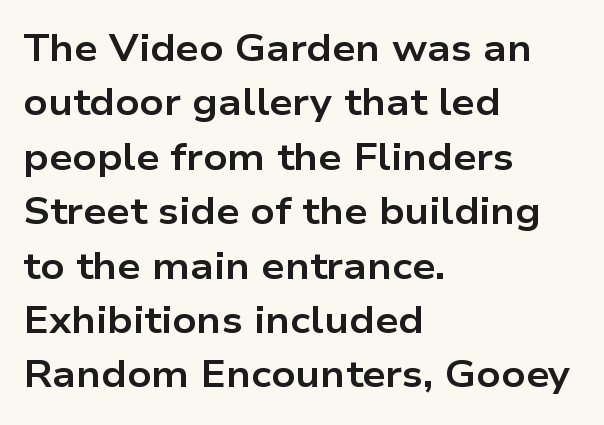
The passage shown stacks its lines at a standard gap. The letters sit at their default tracking, neither squeezed nor spread. Looks like regular typesetting: each glyph gets only the width it needs. A roman cut, with each character standing at attention. The space beneath each line is pristine and unruled.
